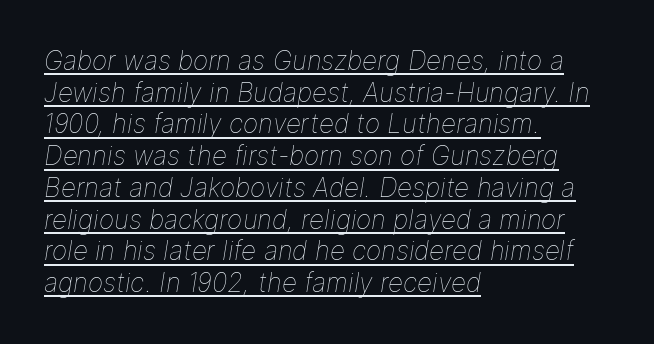
{"italic": "yes", "lean": "right", "slant_degrees": 9, "bold": "no", "underline": "yes", "align": "left", "line_spacing_ratio": 1.22, "letter_spacing": "normal", "letter_spacing_em": 0.0, "glyph_px": 26}
